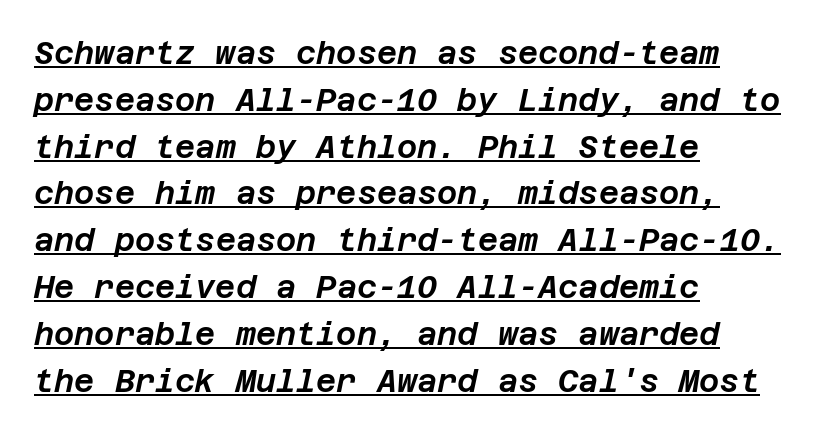
The image shows 31 px text type, italic (leaning right); set left-aligned, normal line spacing (1.51x), normal letter spacing, underlined; low stroke contrast and a large x-height.
